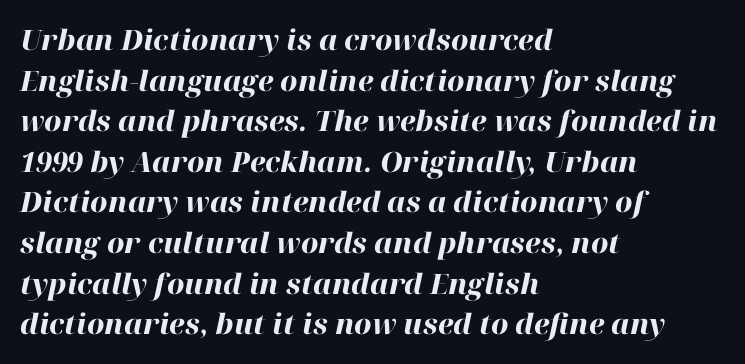
{"italic": "yes", "lean": "right", "slant_degrees": 12, "bold": "yes", "weight": "heavy", "width": "normal", "stroke_contrast": "high", "x_height": "medium", "monospaced": "no", "underline": "no", "align": "left", "line_spacing": "normal", "line_spacing_ratio": 1.45, "letter_spacing": "normal", "letter_spacing_em": 0.0, "glyph_px": 28}
